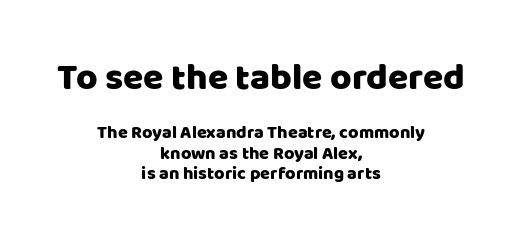
{"serif": "no", "italic": "no", "width": "normal", "stroke_contrast": "low", "x_height": "large", "monospaced": "no", "underline": "no", "align": "center", "line_spacing": "tight", "line_spacing_ratio": 1.13, "letter_spacing": "normal", "letter_spacing_em": 0.0, "larger_block": "first", "size_ratio": 2.06, "glyph_px": 37}
